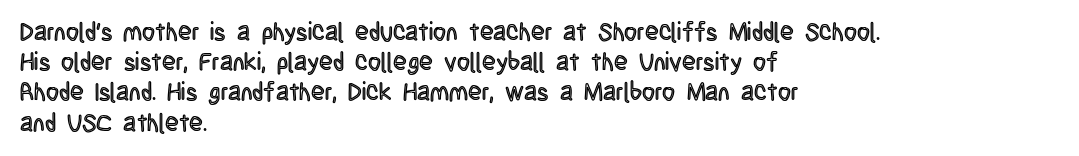
The image shows 25 px text type, upright; set left-aligned, line spacing 1.21x, normal letter spacing, not underlined.
